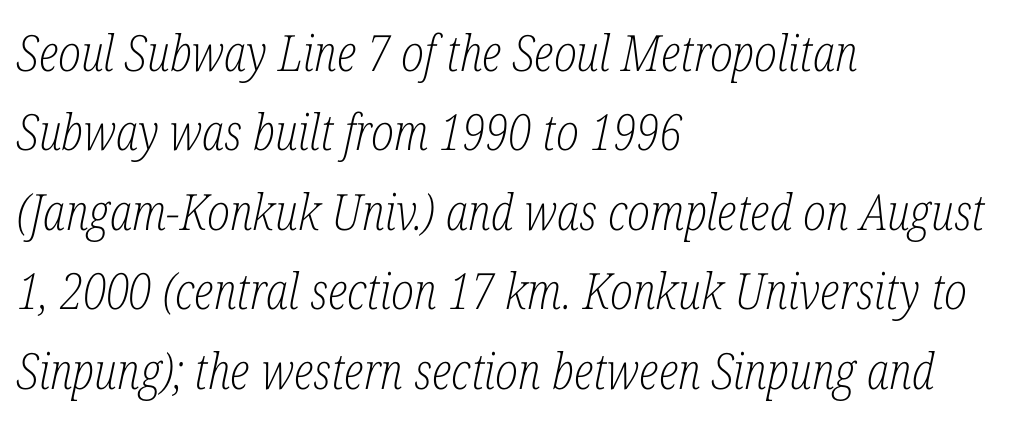
{"serif": "yes", "italic": "yes", "lean": "right", "slant_degrees": 12, "bold": "no", "weight": "light", "width": "condensed", "stroke_contrast": "low", "x_height": "medium", "monospaced": "no", "underline": "no", "align": "left", "line_spacing": "normal", "line_spacing_ratio": 1.59, "letter_spacing": "normal", "letter_spacing_em": 0.0, "glyph_px": 50}
